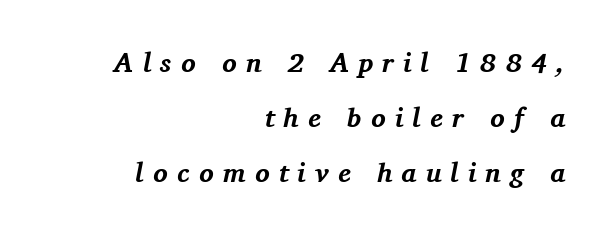
The image shows 27 px bold type, italic (leaning right); set right-aligned, loose line spacing (2.04x), unusually wide letter spacing (+0.34 em), not underlined.
